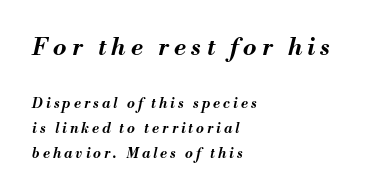
{"italic": "yes", "lean": "right", "slant_degrees": 13, "bold": "yes", "underline": "no", "align": "left", "line_spacing_ratio": 1.81, "letter_spacing": "wide", "letter_spacing_em": 0.22, "larger_block": "first", "size_ratio": 1.71, "glyph_px": 24}
